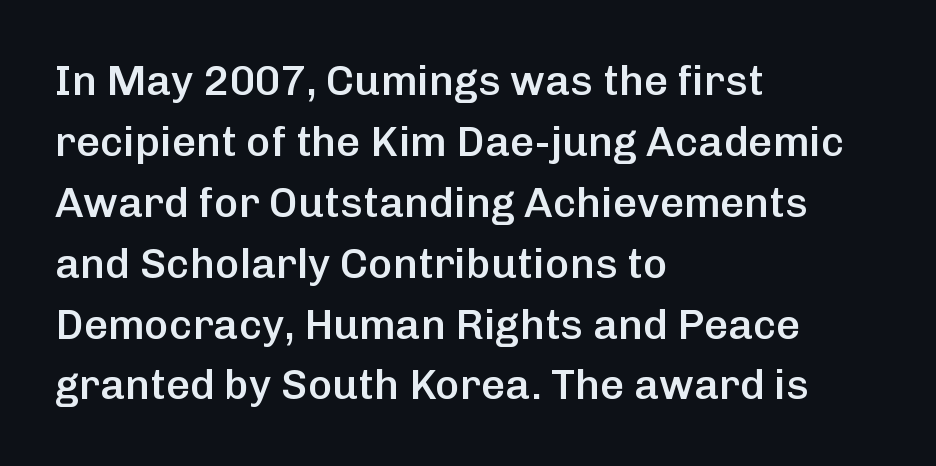
{"serif": "no", "italic": "no", "bold": "semi", "weight": "semibold", "width": "normal", "stroke_contrast": "low", "x_height": "medium", "monospaced": "no", "underline": "no", "align": "left", "line_spacing": "normal", "line_spacing_ratio": 1.45, "letter_spacing": "normal", "letter_spacing_em": 0.0, "glyph_px": 42}
